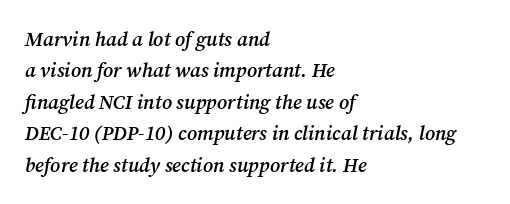
The image shows 20 px text type, italic (leaning right); set left-aligned, normal line spacing (1.57x), normal letter spacing, not underlined.
